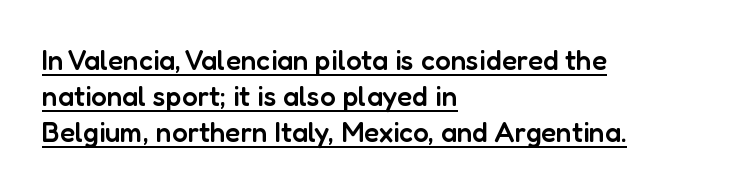
This sample has the flowing, uneven cadence of proportional lettering. The specimen reads as upright at a glance. A continuous stroke trails under the words, as in a hyperlink. Caption: semibold face, moderately heavy strokes. Type style note: lacks serifs. Horizontally, the lines are justified to the leading edge only.
